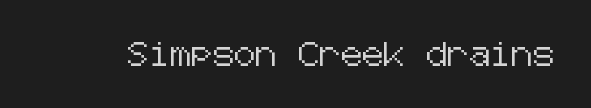
Q: Is the text italic (slanted)? A: No, it is upright.
Q: Is the text underlined? A: No.
Q: Is the spacing between letters normal or unusually wide? A: Normal.
